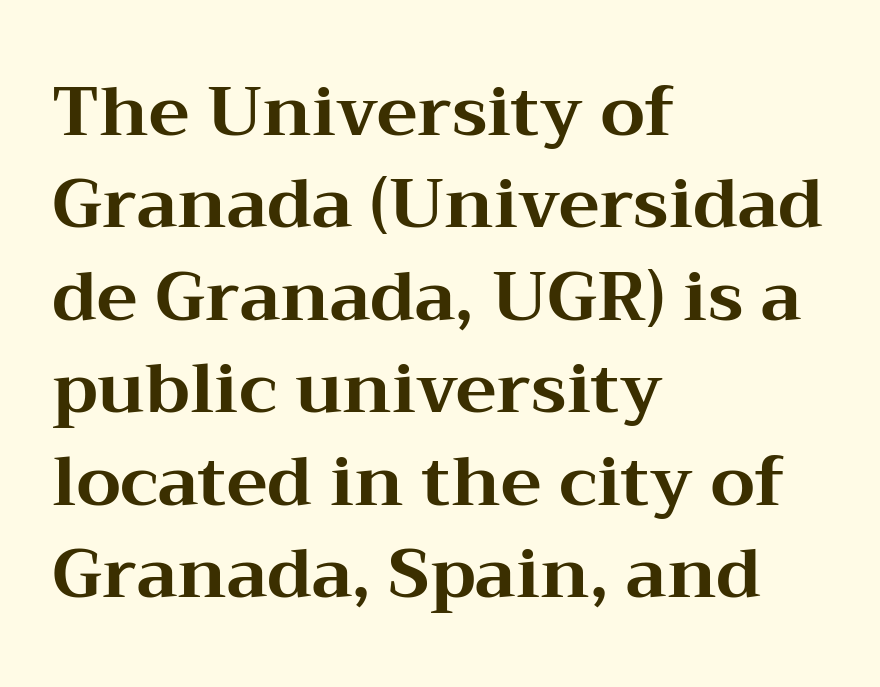
All the whitespace from short lines collects on the right. Descender tails drop into unmarked territory. The face used here is proportionally spaced, like ordinary book or web type. Notice how the stems are strictly vertical — no italics here. Compared with an ordinary text face, these strokes are far heavier — a full bold.
